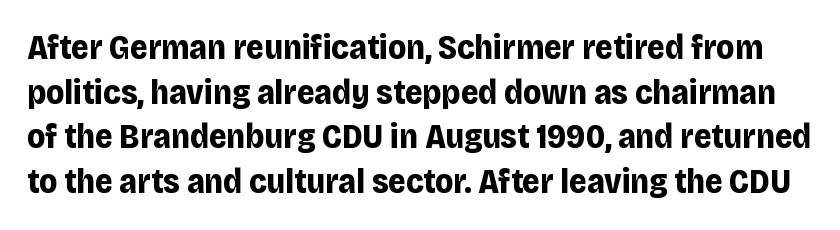
{"serif": "no", "italic": "no", "bold": "yes", "weight": "bold", "width": "normal", "stroke_contrast": "low", "x_height": "large", "monospaced": "no", "underline": "no", "line_spacing": "normal", "line_spacing_ratio": 1.31, "letter_spacing": "normal", "letter_spacing_em": 0.0, "glyph_px": 34}
